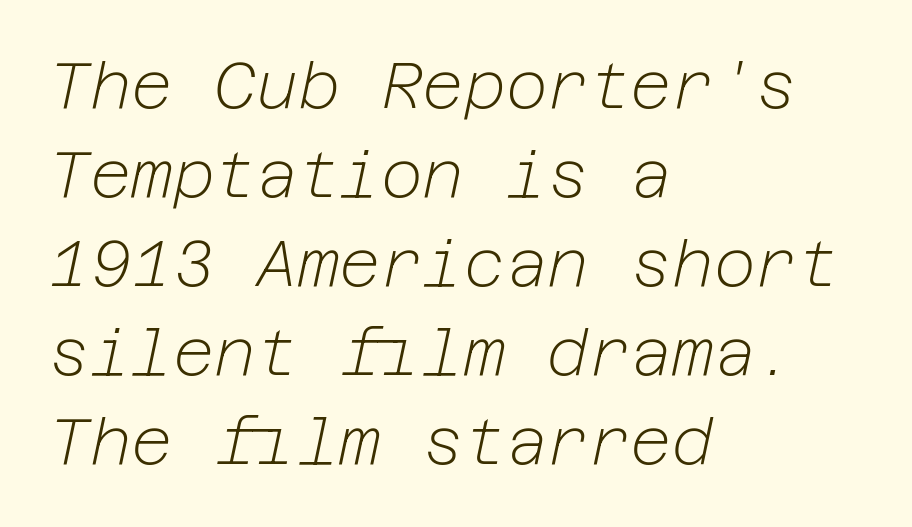
The image shows 64 px light type, italic (leaning right); set left-aligned, normal line spacing (1.39x), normal letter spacing, not underlined; low stroke contrast and a medium x-height.
